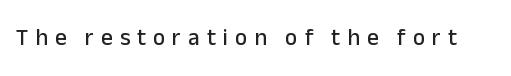
The image shows 23 px text type, upright; set unusually wide letter spacing (+0.31 em), not underlined.
